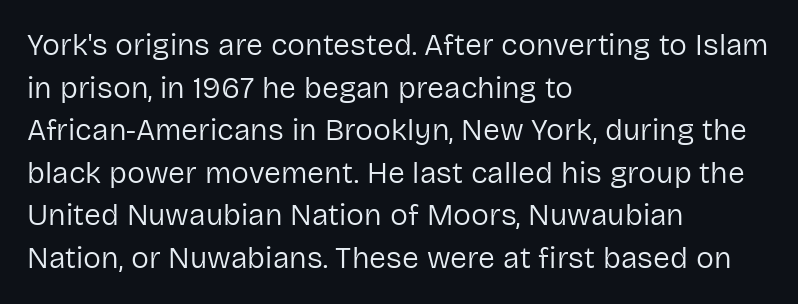
{"serif": "no", "italic": "no", "bold": "no", "weight": "regular", "width": "normal", "stroke_contrast": "low", "x_height": "medium", "monospaced": "no", "underline": "no", "align": "left", "line_spacing": "normal", "line_spacing_ratio": 1.42, "letter_spacing": "normal", "letter_spacing_em": 0.0, "glyph_px": 30}
